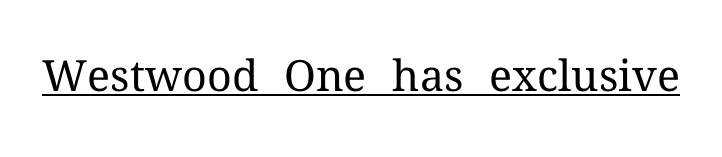
Is there an underline? Yes — a line sits under the letters. Inter-character spacing is left at the font's built-in metrics. Weight: regular or lighter. It's the straight-up-and-down kind of type.
